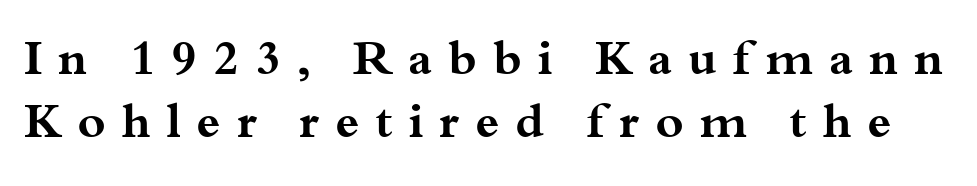
{"serif": "yes", "italic": "no", "bold": "yes", "weight": "bold", "width": "wide", "stroke_contrast": "medium", "x_height": "small", "monospaced": "no", "underline": "no", "line_spacing": "normal", "line_spacing_ratio": 1.32, "letter_spacing": "wide", "letter_spacing_em": 0.33, "glyph_px": 48}
